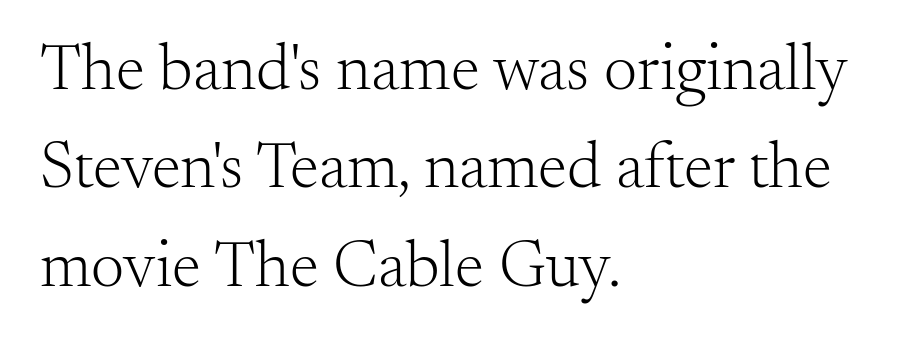
The image shows 66 px light serif type, upright; set left-aligned, normal line spacing (1.49x), normal letter spacing, not underlined; medium stroke contrast and a small x-height.
